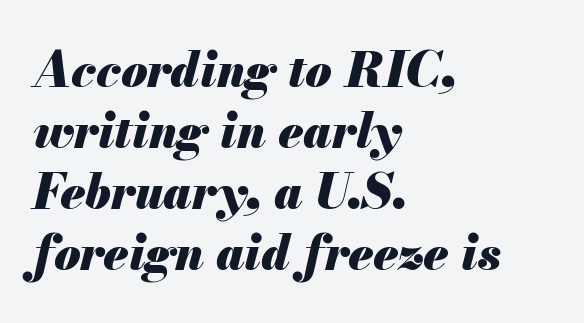
{"italic": "yes", "lean": "right", "slant_degrees": 13, "bold": "yes", "weight": "heavy", "width": "normal", "stroke_contrast": "medium", "x_height": "small", "monospaced": "no", "underline": "no", "align": "left", "line_spacing": "normal", "line_spacing_ratio": 1.27, "letter_spacing": "normal", "letter_spacing_em": 0.0, "glyph_px": 48}
